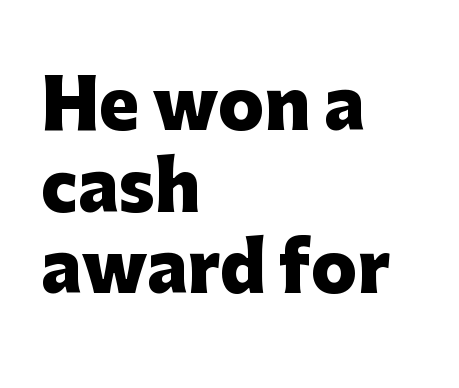
The image shows 67 px heavy sans-serif type, upright; set left-aligned, line spacing 1.22x, normal letter spacing, not underlined; low stroke contrast and a medium x-height.
